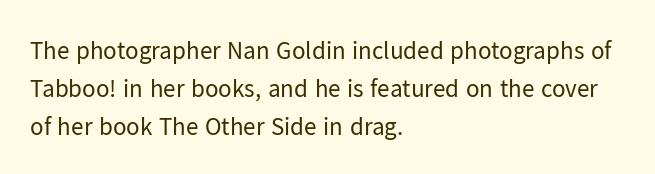
The glyphs are unaccompanied by any horizontal stroke below them. Posture: vertical. These lines keep a tight, regular rhythm from letter to letter. Interline gaps are of average width in this sample. The paragraph shown leans on its left margin.
